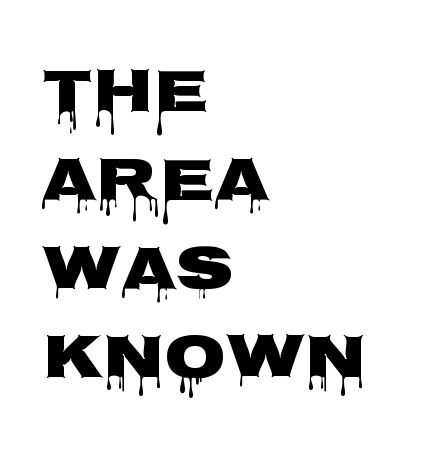
Q: Is the text italic (slanted)? A: No, it is upright.
Q: Is the typeface a serif or a sans-serif typeface? A: Sans-serif.
Q: Is the text underlined? A: No.
Q: How is the paragraph aligned? A: Left-aligned.
Q: Is the spacing between letters normal or unusually wide? A: Normal.
Q: Is the spacing between lines tight, normal or loose? A: Normal.
Q: Width (condensed, normal, or wide)? A: Wide.
Q: Stroke contrast? A: Low.
Q: x-height? A: Large.
Q: Monospaced? A: No.
